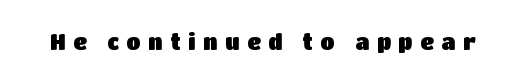
Unlike italic type, these characters show no tilt at all. Words float on clear page, feet unadorned. Spacing between characters has been opened up far beyond the box default.
